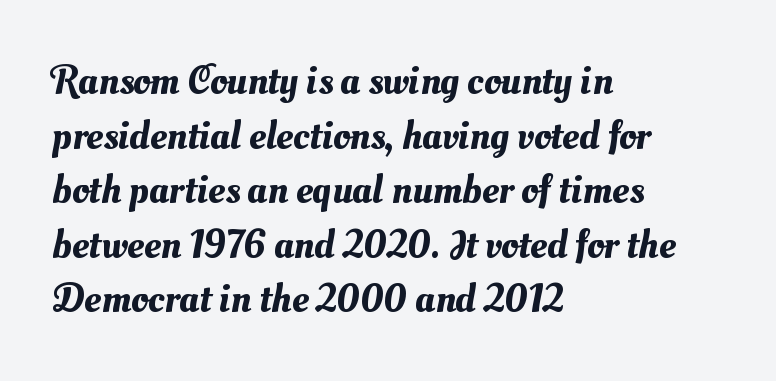
The image shows 41 px text type; set left-aligned, normal line spacing (1.33x), normal letter spacing, not underlined; medium stroke contrast and a small x-height.
